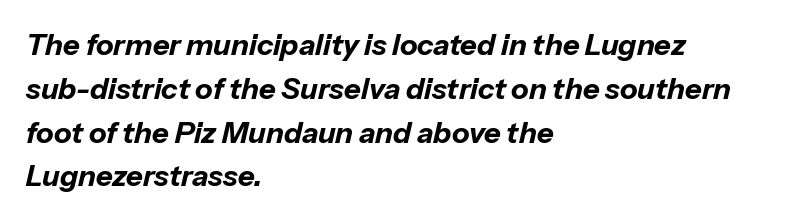
Honestly, the row spacing looks completely unremarkable. The specimen reads as italic at a glance. The letters sit at their default tracking, neither squeezed nor spread. Looks like regular typesetting: each glyph gets only the width it needs.
